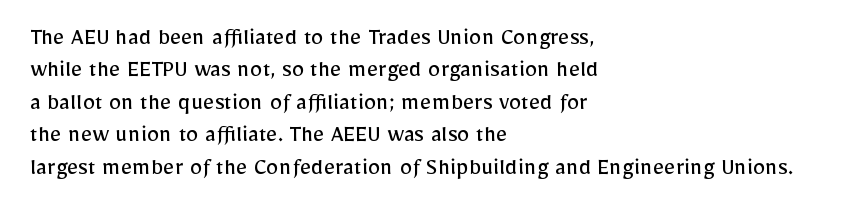
Q: Is the text bold? A: No.
Q: Is the text italic (slanted)? A: No, it is upright.
Q: Is the text underlined? A: No.
Q: How is the paragraph aligned? A: Left-aligned.
Q: Is the spacing between letters normal or unusually wide? A: Normal.
Q: Is the spacing between lines tight, normal or loose? A: Normal.
